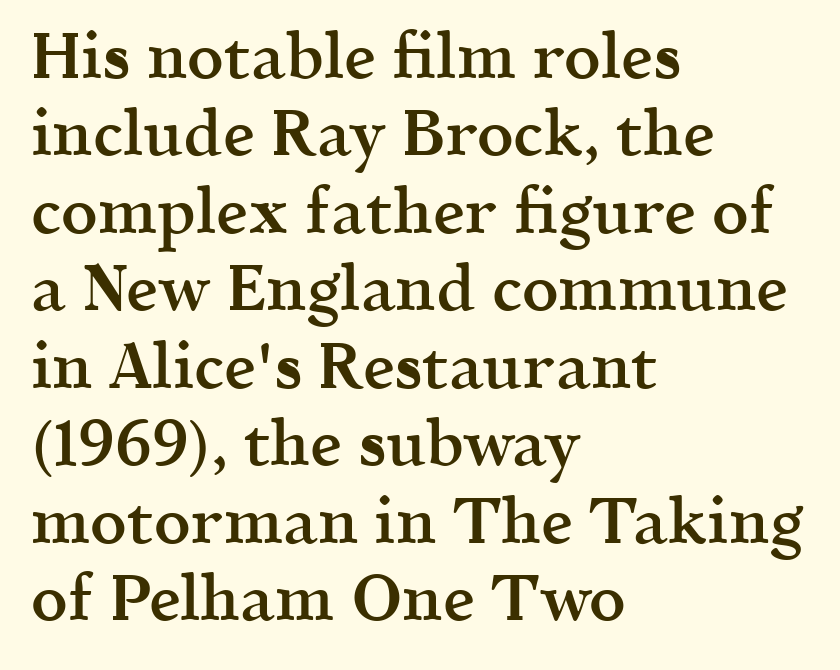
The image shows 64 px semibold serif type, upright; set left-aligned, line spacing 1.21x, normal letter spacing, not underlined; a medium x-height.
